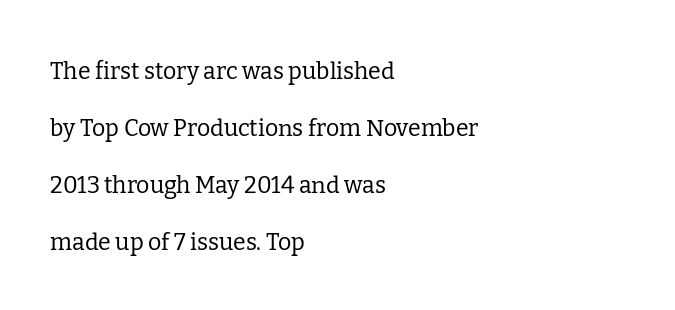
{"italic": "no", "bold": "no", "underline": "no", "align": "left", "line_spacing": "loose", "line_spacing_ratio": 2.48, "letter_spacing": "normal", "letter_spacing_em": 0.0, "glyph_px": 23}
